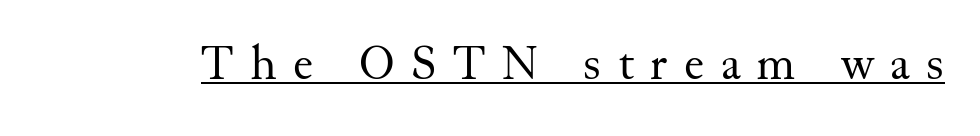
{"serif": "yes", "italic": "no", "bold": "no", "weight": "regular", "width": "normal", "stroke_contrast": "medium", "x_height": "small", "monospaced": "no", "underline": "yes", "letter_spacing": "wide", "letter_spacing_em": 0.33, "glyph_px": 50}
